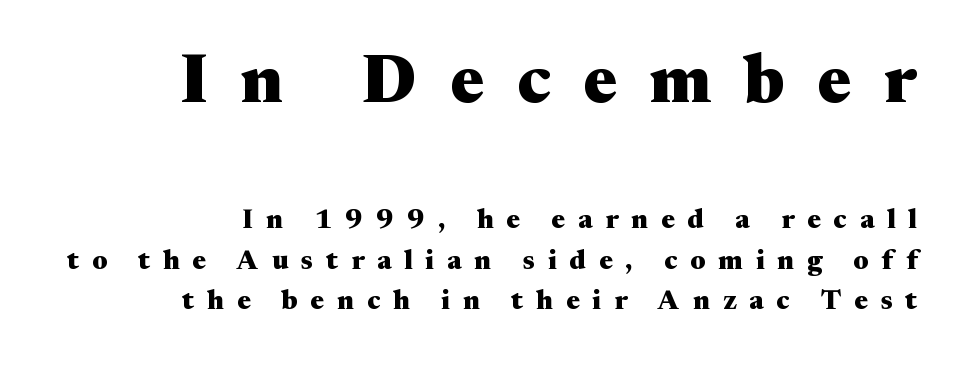
{"serif": "yes", "italic": "no", "bold": "yes", "weight": "heavy", "width": "wide", "stroke_contrast": "medium", "x_height": "medium", "monospaced": "no", "underline": "no", "align": "right", "line_spacing": "normal", "line_spacing_ratio": 1.5, "letter_spacing": "wide", "letter_spacing_em": 0.48, "larger_block": "first", "size_ratio": 2.52, "glyph_px": 68}
